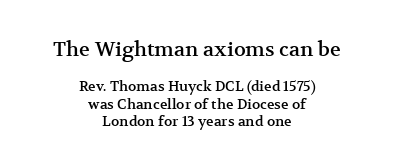
{"italic": "no", "underline": "no", "align": "center", "line_spacing": "normal", "line_spacing_ratio": 1.26, "letter_spacing": "normal", "letter_spacing_em": 0.0, "larger_block": "first", "size_ratio": 1.43, "glyph_px": 20}
